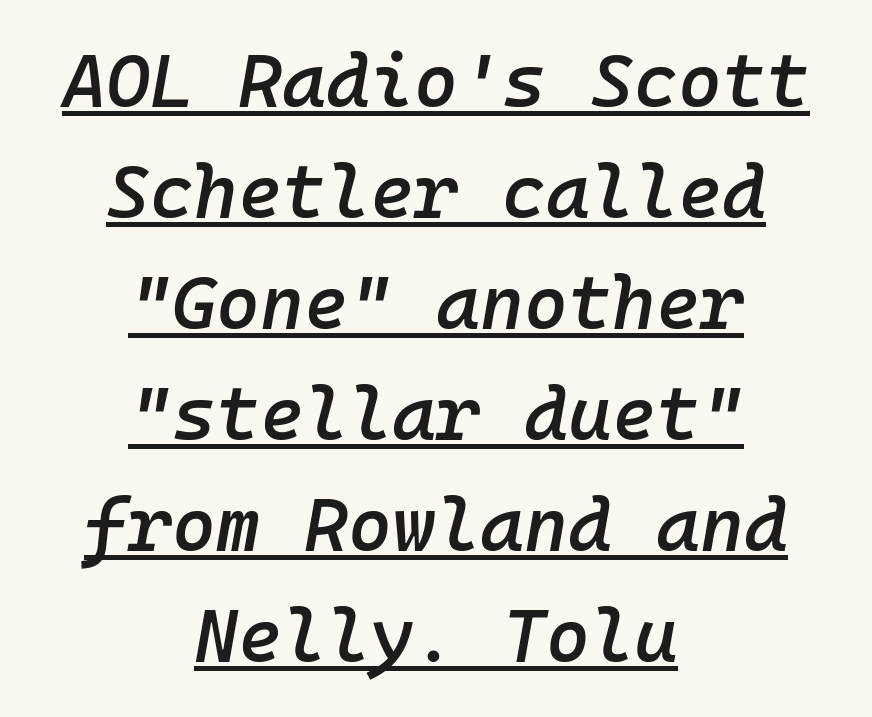
Q: Is the text bold? A: Semi-bold.
Q: Is the text italic (slanted)? A: Yes, it leans right by about 10 degrees.
Q: Is the text underlined? A: Yes.
Q: How is the paragraph aligned? A: Centered.
Q: Is the spacing between letters normal or unusually wide? A: Normal.
Q: Is the spacing between lines tight, normal or loose? A: Normal.
Q: Width (condensed, normal, or wide)? A: Normal.
Q: Stroke contrast? A: Low.
Q: x-height? A: Medium.
Q: Monospaced? A: Yes.
